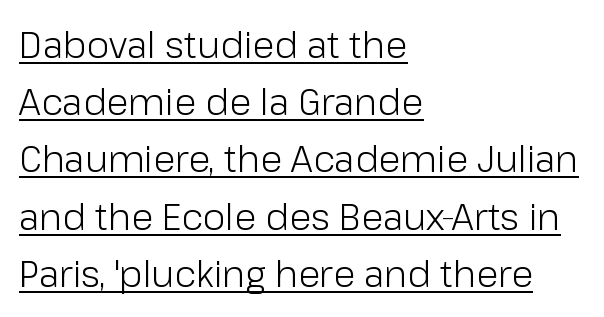
Q: Is the text bold? A: No.
Q: Is the text italic (slanted)? A: No, it is upright.
Q: Is the typeface a serif or a sans-serif typeface? A: Sans-serif.
Q: Is the text underlined? A: Yes.
Q: How is the paragraph aligned? A: Left-aligned.
Q: Is the spacing between letters normal or unusually wide? A: Normal.
Q: Is the spacing between lines tight, normal or loose? A: Normal.
Q: Width (condensed, normal, or wide)? A: Normal.
Q: Stroke contrast? A: Low.
Q: x-height? A: Medium.
Q: Monospaced? A: No.
